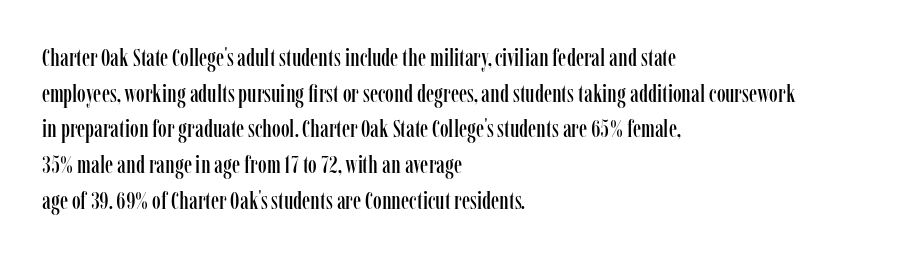
The image shows 25 px text type, upright; set left-aligned, normal line spacing (1.43x), normal letter spacing, not underlined.
